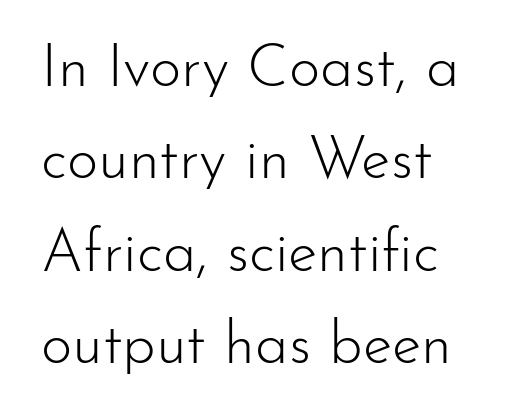
{"serif": "no", "italic": "no", "bold": "no", "weight": "light", "width": "normal", "stroke_contrast": "low", "x_height": "small", "monospaced": "no", "underline": "no", "align": "left", "line_spacing": "normal", "line_spacing_ratio": 1.54, "letter_spacing": "normal", "letter_spacing_em": 0.0, "glyph_px": 60}
